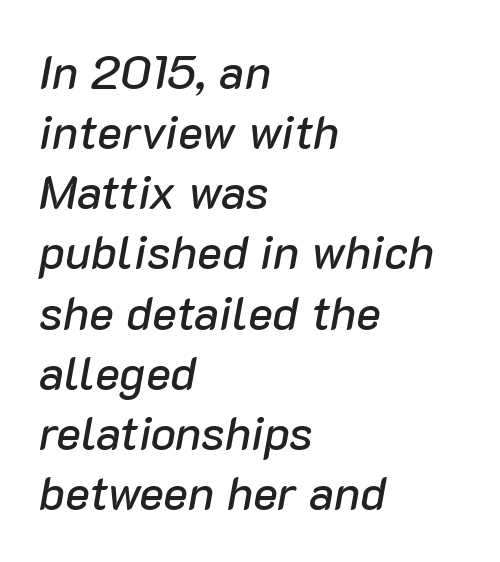
Q: Is the text italic (slanted)? A: Yes, it leans right by about 10 degrees.
Q: Is the text underlined? A: No.
Q: How is the paragraph aligned? A: Left-aligned.
Q: Is the spacing between letters normal or unusually wide? A: Normal.
Q: Is the spacing between lines tight, normal or loose? A: Normal.
Q: Width (condensed, normal, or wide)? A: Normal.
Q: Stroke contrast? A: Low.
Q: x-height? A: Medium.
Q: Monospaced? A: No.
